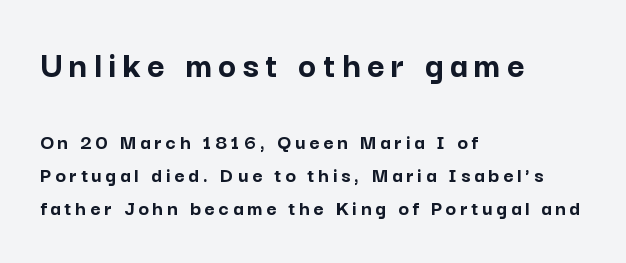
The image shows 38 px semibold sans-serif type, upright; set left-aligned, normal line spacing (1.51x), not underlined; the first (top) block is 1.73x larger; low stroke contrast and a medium x-height.
